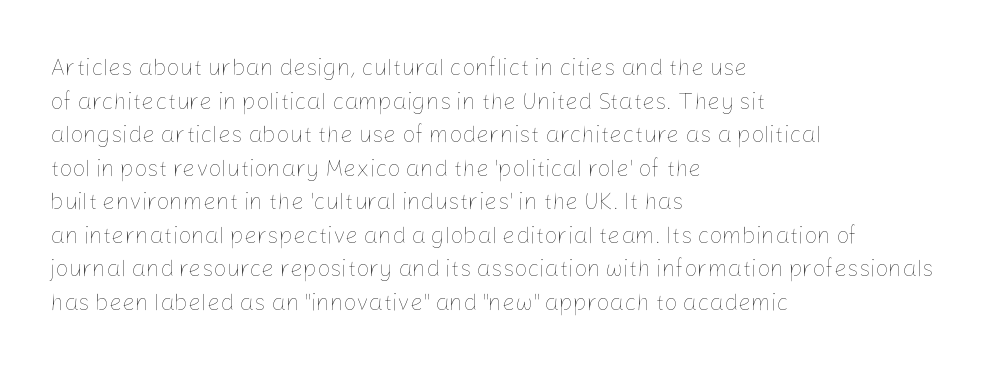
{"italic": "no", "bold": "no", "underline": "no", "align": "left", "line_spacing": "normal", "line_spacing_ratio": 1.46, "letter_spacing": "normal", "letter_spacing_em": 0.0, "glyph_px": 23}
